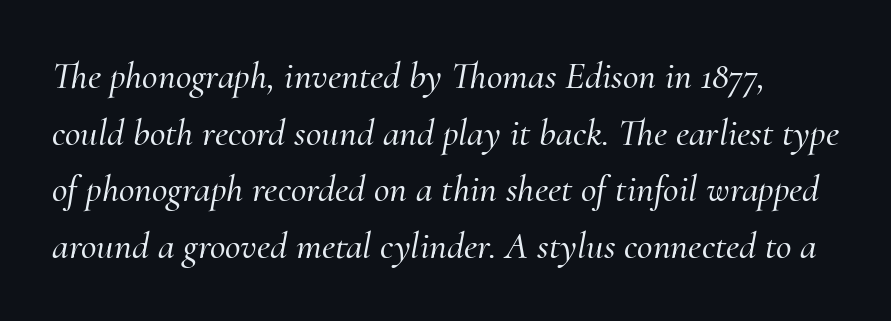
A typesetter would label this face a serif. Leading matches the norm, producing a regular column. Spacing verdict: proportional, widths tailored to each character. Tall strokes in this sample are angled rather than plumb. Short note: letters normally spaced. The foot of each line stays bare and open.
